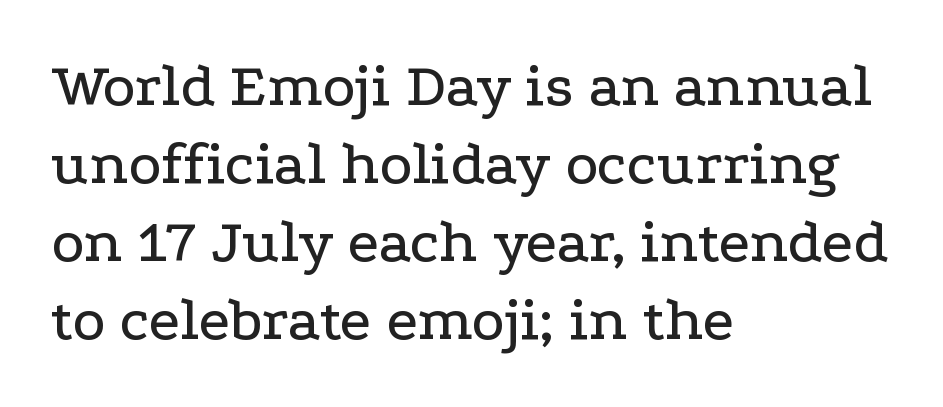
{"serif": "yes", "italic": "no", "width": "wide", "stroke_contrast": "low", "x_height": "medium", "monospaced": "no", "underline": "no", "align": "left", "line_spacing": "normal", "line_spacing_ratio": 1.26, "letter_spacing": "normal", "letter_spacing_em": 0.0, "glyph_px": 62}
